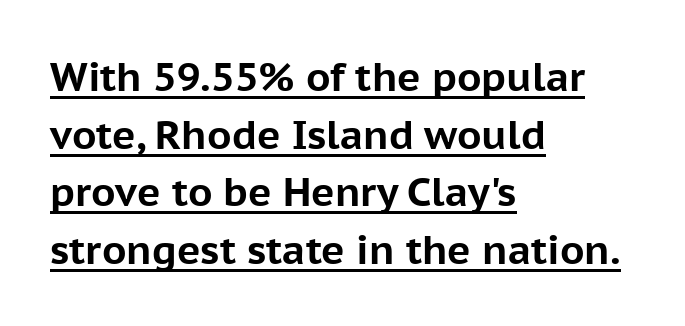
{"serif": "no", "italic": "no", "bold": "yes", "weight": "bold", "width": "normal", "stroke_contrast": "low", "x_height": "medium", "monospaced": "no", "underline": "yes", "align": "left", "line_spacing": "normal", "line_spacing_ratio": 1.44, "letter_spacing": "normal", "letter_spacing_em": 0.0, "glyph_px": 40}
